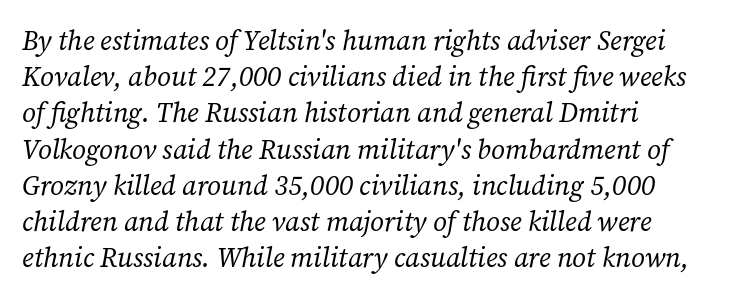
A normal amount of white space separates one row of letters from the next. No letter is thick-stroked: the sample isn't bold. The text carries the slant typical of an italic or oblique font. Spacing between characters is what you'd get straight out of the box. Beneath every word, the page is bare. Does the copy run flush right? No — it runs flush left.
